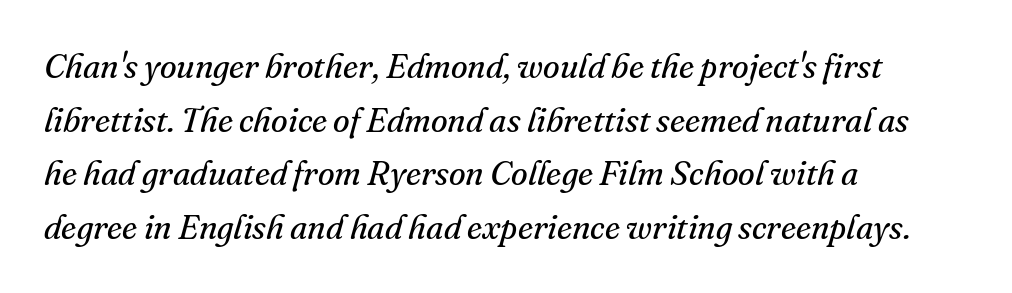
The face used here has a pronounced slope to its letters. Unbolded letterforms with no extra heft. This sample uses plain, unmodified letter spacing. Each new line begins a customary step beneath the previous one. This sample has the flowing, uneven cadence of proportional lettering.
